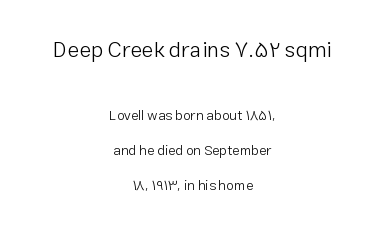
The image shows 22 px text type, upright; set centered, loose line spacing (2.49x), normal letter spacing, not underlined; the first (top) block is 1.57x larger.
